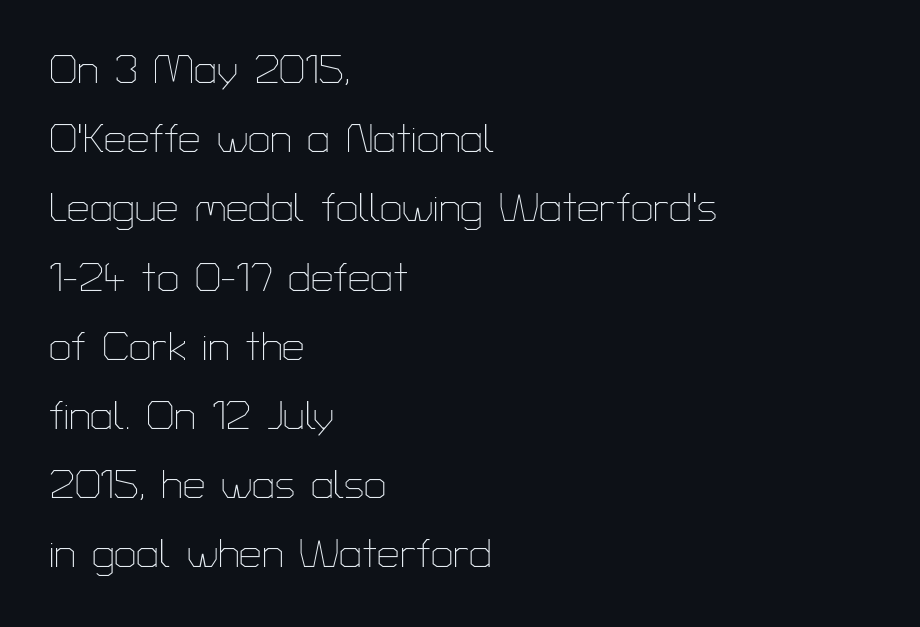
The image shows 40 px thin sans-serif type, upright; set left-aligned, line spacing 1.73x, normal letter spacing, not underlined; low stroke contrast and a medium x-height.
